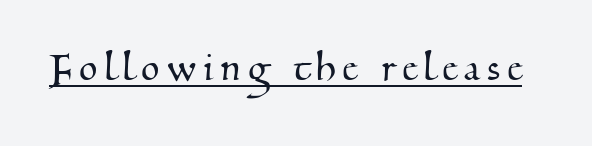
Q: Is the typeface a serif or a sans-serif typeface? A: Serif.
Q: Is the text underlined? A: Yes.
Q: Width (condensed, normal, or wide)? A: Normal.
Q: Stroke contrast? A: Medium.
Q: x-height? A: Small.
Q: Monospaced? A: No.
